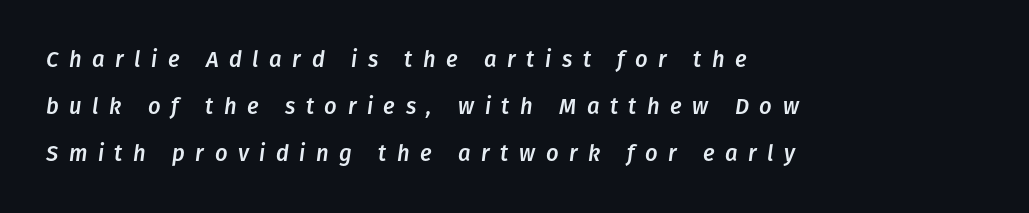
The font's italic variant was chosen for this text. Honestly, the rows look like they've been pulled way apart. The ragged edge is on the right, which tells us the setting is flush left. Here the glyphs are tracked loosely, breaking word shapes into spaced letters. Has an underline been added? It has not.
